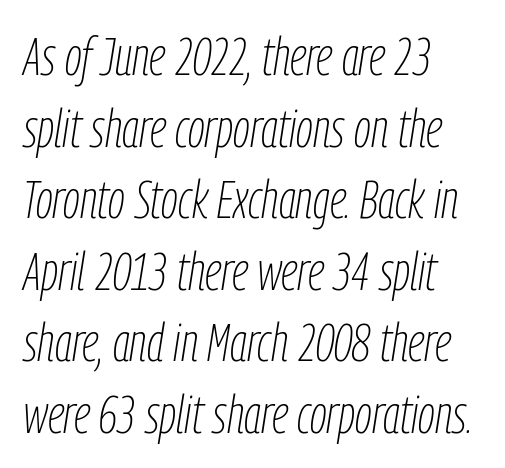
Q: Is the text bold? A: No.
Q: Is the text italic (slanted)? A: Yes, it leans right by about 9 degrees.
Q: Is the text underlined? A: No.
Q: How is the paragraph aligned? A: Left-aligned.
Q: Is the spacing between letters normal or unusually wide? A: Normal.
Q: Is the spacing between lines tight, normal or loose? A: Normal.
Q: Width (condensed, normal, or wide)? A: Condensed.
Q: Stroke contrast? A: Low.
Q: x-height? A: Medium.
Q: Monospaced? A: No.
